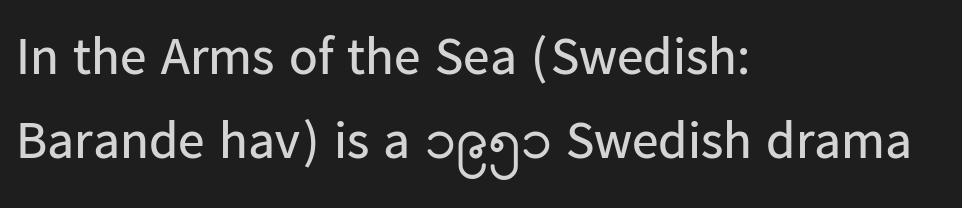
Q: Is the text bold? A: No.
Q: Is the text italic (slanted)? A: No, it is upright.
Q: Is the typeface a serif or a sans-serif typeface? A: Sans-serif.
Q: Is the text underlined? A: No.
Q: How is the paragraph aligned? A: Left-aligned.
Q: Is the spacing between letters normal or unusually wide? A: Normal.
Q: Is the spacing between lines tight, normal or loose? A: Normal.
Q: Width (condensed, normal, or wide)? A: Normal.
Q: Stroke contrast? A: Low.
Q: x-height? A: Medium.
Q: Monospaced? A: No.
